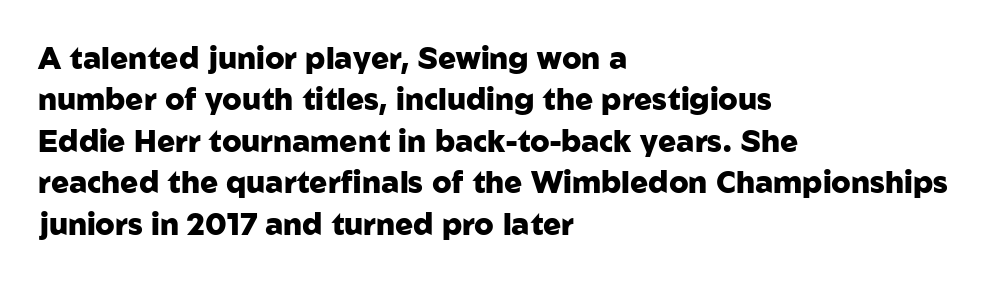
Do the letters lean? They stand straight. Spacing verdict: proportional, widths tailored to each character. Tracking here is standard; glyphs follow each other at the usual distance. Beneath every word, the page is bare.
